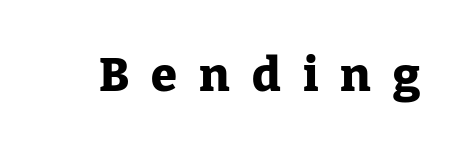
{"serif": "yes", "italic": "no", "bold": "yes", "weight": "heavy", "width": "normal", "stroke_contrast": "low", "x_height": "medium", "monospaced": "no", "underline": "no", "letter_spacing": "wide", "letter_spacing_em": 0.47, "glyph_px": 47}
